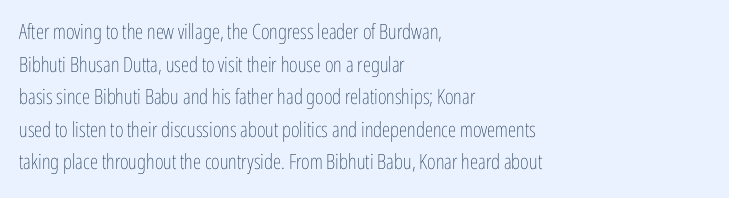
{"italic": "no", "bold": "no", "underline": "no", "align": "left", "line_spacing": "normal", "line_spacing_ratio": 1.55, "letter_spacing": "normal", "letter_spacing_em": 0.0, "glyph_px": 21}
